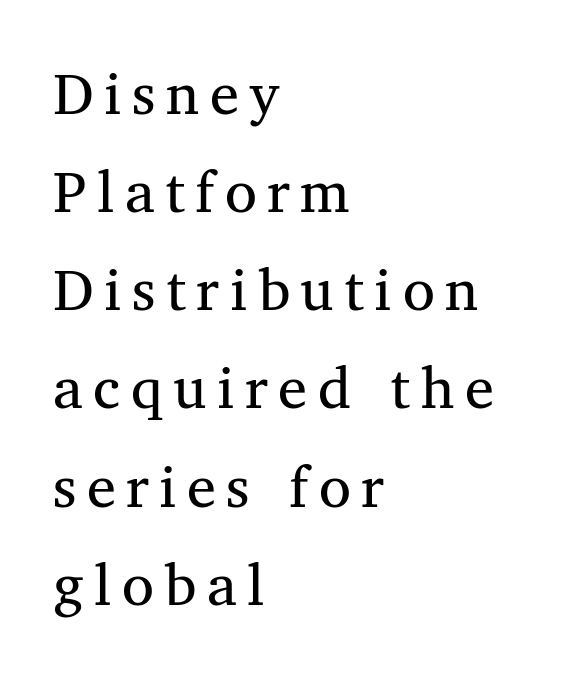
Q: Is the text bold? A: No.
Q: Is the text italic (slanted)? A: No, it is upright.
Q: Is the typeface a serif or a sans-serif typeface? A: Serif.
Q: Is the text underlined? A: No.
Q: How is the paragraph aligned? A: Left-aligned.
Q: Is the spacing between lines tight, normal or loose? A: Normal.
Q: Width (condensed, normal, or wide)? A: Normal.
Q: Stroke contrast? A: Medium.
Q: x-height? A: Medium.
Q: Monospaced? A: No.
